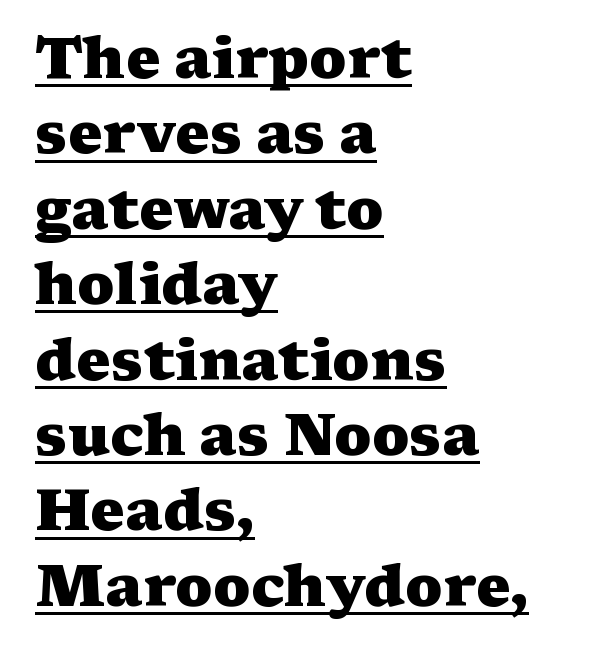
You could not count columns in this text — the font is proportionally spaced. Honestly, the underline is the first thing you notice here. Left-aligned paragraph, ragged on the right. As a designer I'd log this as weight 700, bold. One glance says typical: line gaps are just what's usual.
